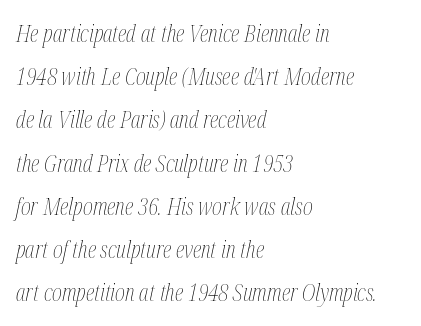
{"italic": "yes", "lean": "right", "slant_degrees": 12, "bold": "no", "underline": "no", "align": "left", "line_spacing_ratio": 1.8, "letter_spacing": "normal", "letter_spacing_em": 0.0, "glyph_px": 24}
